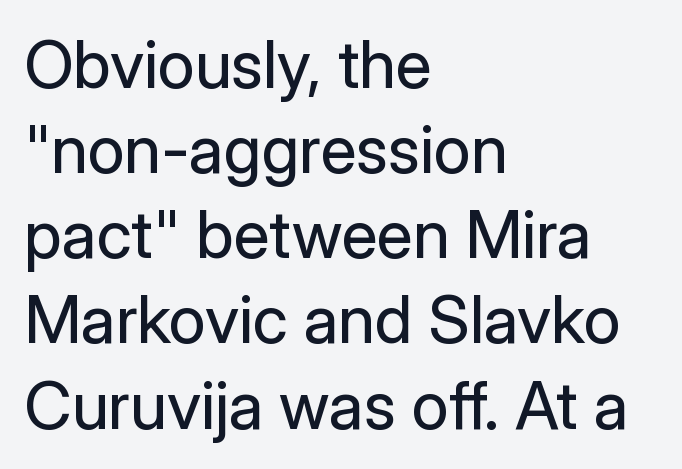
Default kerning and tracking; the words read as compact shapes. Typeset ragged right — the left edge is the straight one. Rule under the text: the space is simply empty. Leading matches the norm, producing a regular column.
